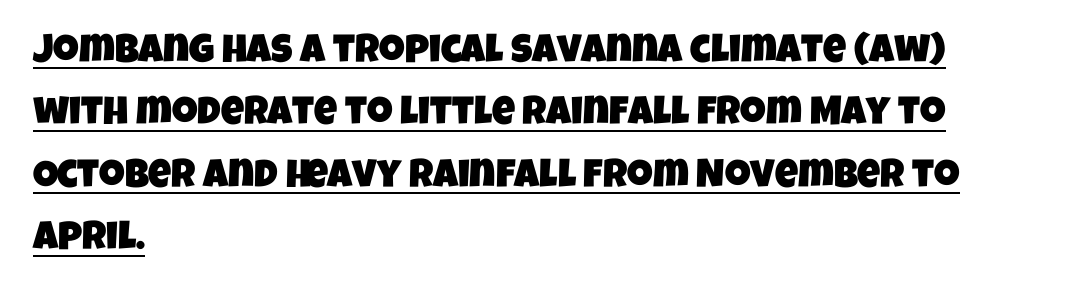
Q: Is the typeface a serif or a sans-serif typeface? A: Sans-serif.
Q: Is the text underlined? A: Yes.
Q: How is the paragraph aligned? A: Left-aligned.
Q: Is the spacing between letters normal or unusually wide? A: Normal.
Q: Is the spacing between lines tight, normal or loose? A: Normal.
Q: Width (condensed, normal, or wide)? A: Condensed.
Q: Stroke contrast? A: Low.
Q: x-height? A: Large.
Q: Monospaced? A: No.
